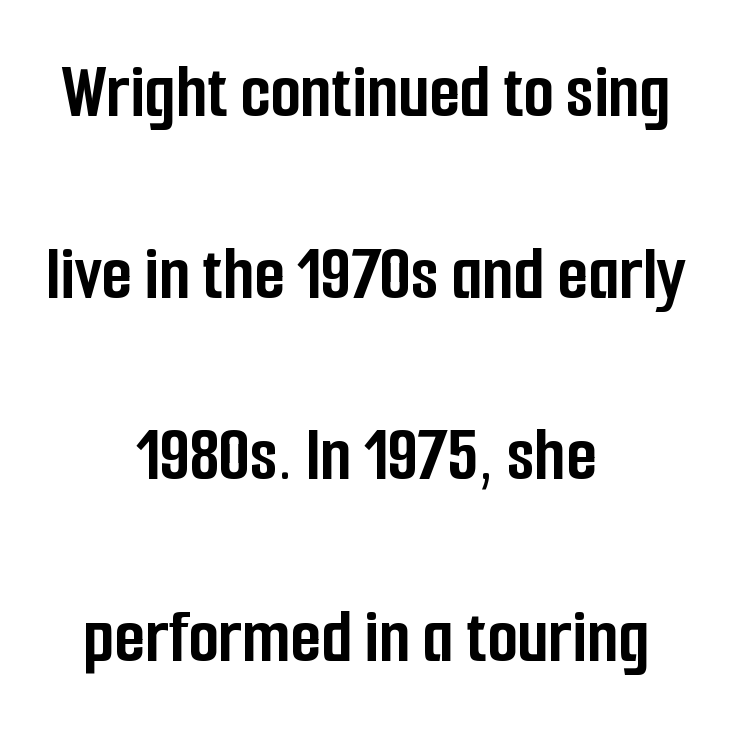
The image shows 79 px semibold, condensed sans-serif type, upright; set centered, loose line spacing (2.3x), normal letter spacing, not underlined; low stroke contrast and a medium x-height.
